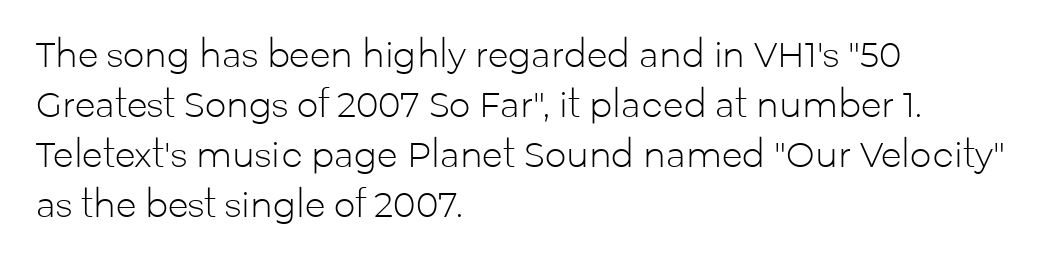
Summary of weight: not heavy and not bold. Normally led — the rows are evenly, conventionally spaced. Casual observation: everything's shoved over to the left. Honestly, the letter spacing is just normal — you wouldn't notice it. The letters stand straight up with perfectly vertical stems.
